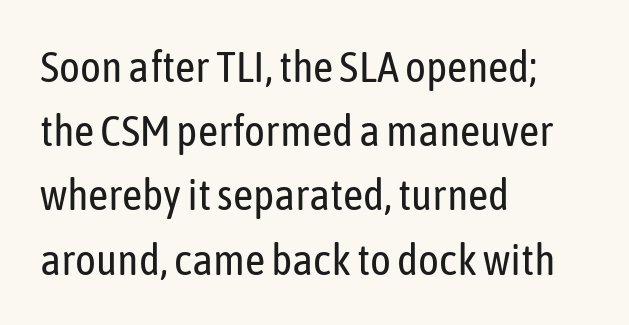
{"serif": "no", "italic": "no", "bold": "no", "weight": "regular", "width": "condensed", "stroke_contrast": "low", "x_height": "medium", "monospaced": "no", "underline": "no", "align": "left", "line_spacing": "normal", "line_spacing_ratio": 1.46, "letter_spacing": "normal", "letter_spacing_em": 0.0, "glyph_px": 44}
